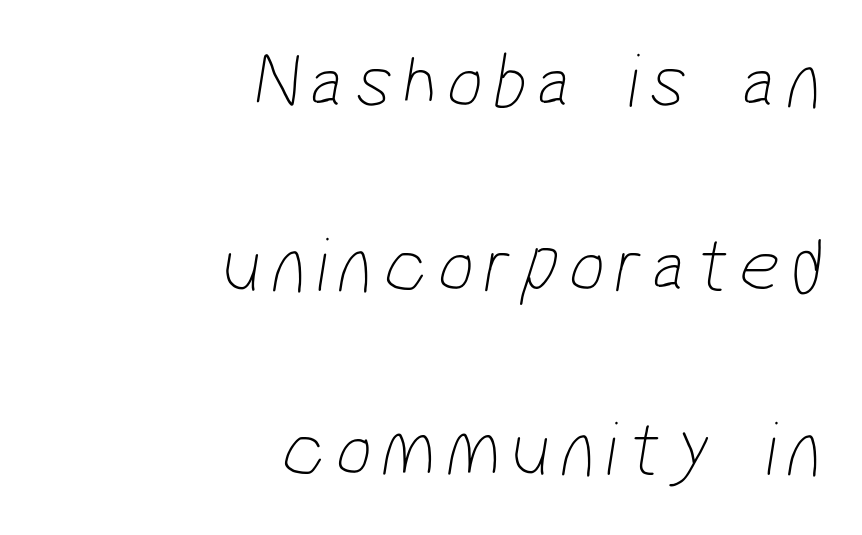
Q: Is the text bold? A: No.
Q: Is the typeface a serif or a sans-serif typeface? A: Sans-serif.
Q: Is the text underlined? A: No.
Q: How is the paragraph aligned? A: Right-aligned.
Q: Is the spacing between lines tight, normal or loose? A: Loose.
Q: Width (condensed, normal, or wide)? A: Condensed.
Q: Stroke contrast? A: Low.
Q: x-height? A: Medium.
Q: Monospaced? A: No.
